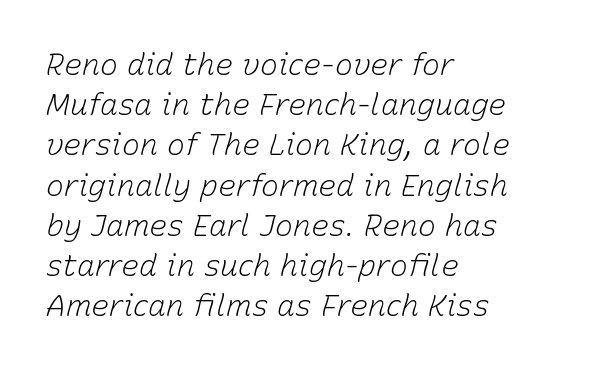
The font sits on the lighter half of the weight spectrum, regular included. The strip under each line holds only bare page. This sample has the flowing, uneven cadence of proportional lettering. Each new line begins a customary step beneath the previous one. Characters follow at the spacing the type designer built in.
